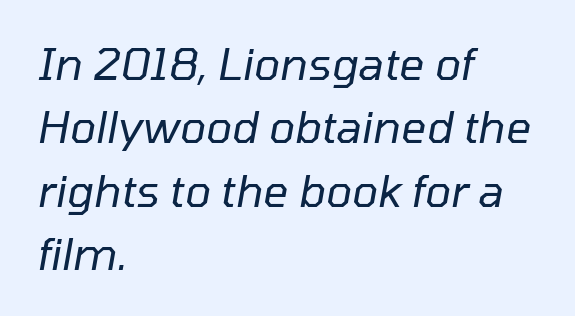
{"italic": "yes", "lean": "right", "slant_degrees": 10, "bold": "no", "weight": "regular", "width": "normal", "stroke_contrast": "low", "x_height": "medium", "monospaced": "no", "underline": "no", "align": "left", "line_spacing": "normal", "line_spacing_ratio": 1.44, "letter_spacing": "normal", "letter_spacing_em": 0.0, "glyph_px": 44}
